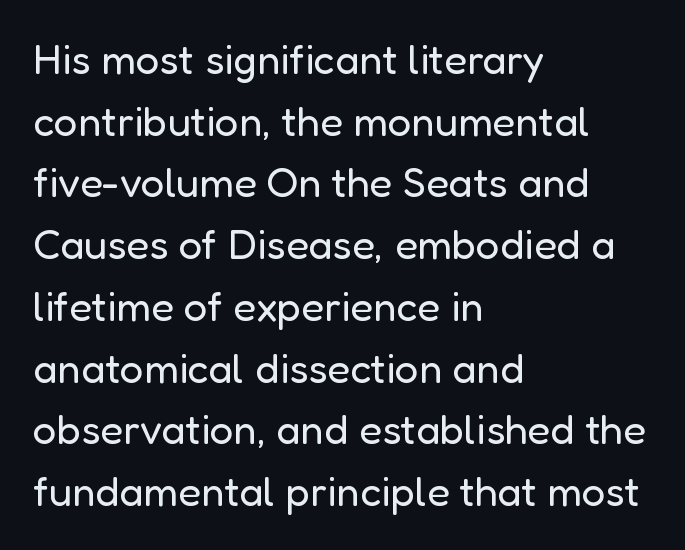
Q: Is the text bold? A: No.
Q: Is the text italic (slanted)? A: No, it is upright.
Q: Is the typeface a serif or a sans-serif typeface? A: Sans-serif.
Q: Is the text underlined? A: No.
Q: How is the paragraph aligned? A: Left-aligned.
Q: Is the spacing between letters normal or unusually wide? A: Normal.
Q: Is the spacing between lines tight, normal or loose? A: Normal.
Q: Width (condensed, normal, or wide)? A: Normal.
Q: Stroke contrast? A: Low.
Q: x-height? A: Medium.
Q: Monospaced? A: No.
